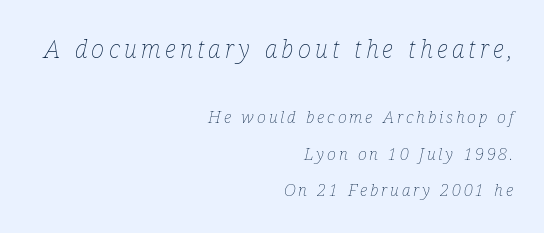
The image shows 25 px text type, italic (leaning right); set right-aligned, loose line spacing (2.14x), not underlined; the first (top) block is 1.47x larger.
